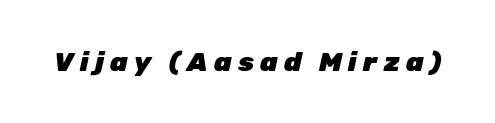
Q: Is the text bold? A: Yes.
Q: Is the text italic (slanted)? A: Yes, it leans right by about 12 degrees.
Q: Is the text underlined? A: No.
Q: Is the spacing between letters normal or unusually wide? A: Unusually wide.
